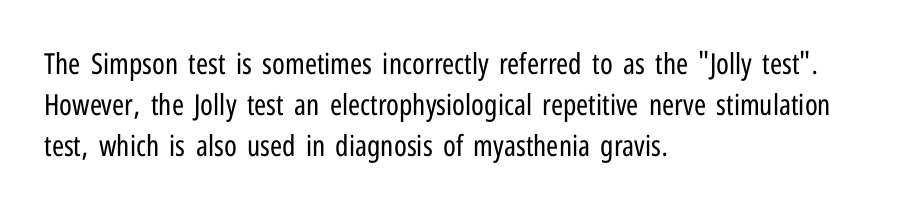
The gap between lines stays unmarked. Posture: vertical. This sample is left-justified, so line endings fall wherever the words run out. A quiet, ordinary-to-light weight characterises the typeface.
